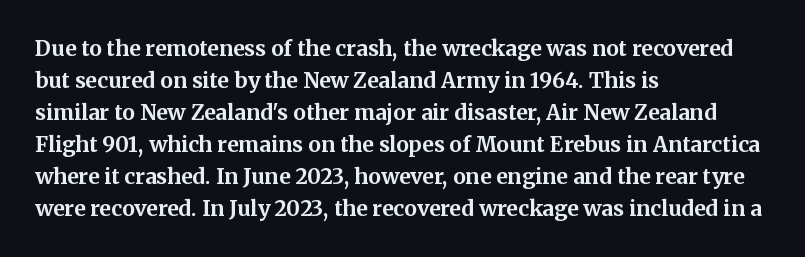
{"italic": "no", "bold": "yes", "underline": "no", "align": "left", "line_spacing": "normal", "line_spacing_ratio": 1.52, "letter_spacing": "normal", "letter_spacing_em": 0.0, "glyph_px": 21}
